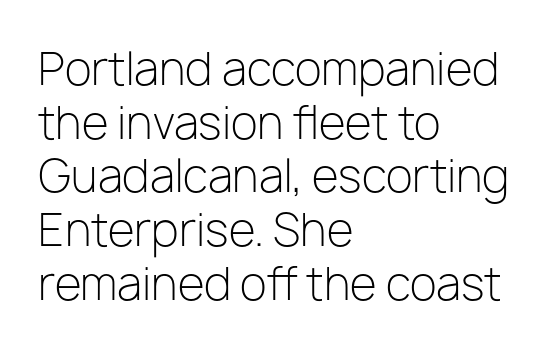
The image shows 44 px light sans-serif type, upright; set left-aligned, line spacing 1.22x, normal letter spacing, not underlined; low stroke contrast and a medium x-height.
